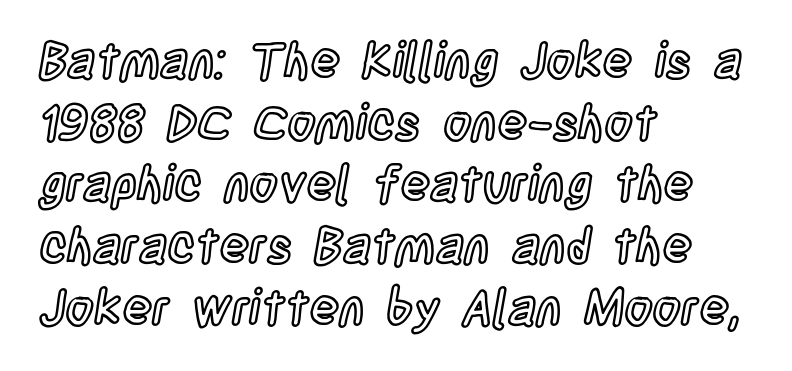
{"width": "condensed", "x_height": "large", "monospaced": "no", "underline": "no", "align": "left", "line_spacing": "normal", "line_spacing_ratio": 1.26, "letter_spacing": "normal", "letter_spacing_em": 0.0, "glyph_px": 49}
